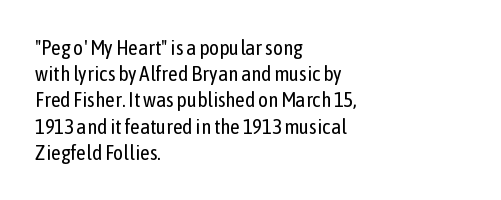
Does extra space separate the letters? No, they use regular spacing. Layout note: lines flush left. The area under the type is left untouched. This reads as an unemphasized weight, regular at the heaviest. This is roman type, the default non-slanted kind. Vertical spacing — default.
